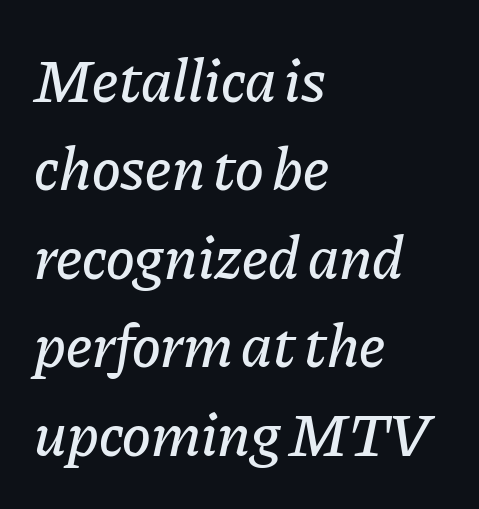
Q: Is the text italic (slanted)? A: Yes, it leans right by about 11 degrees.
Q: Is the text underlined? A: No.
Q: How is the paragraph aligned? A: Left-aligned.
Q: Is the spacing between letters normal or unusually wide? A: Normal.
Q: Is the spacing between lines tight, normal or loose? A: Normal.
Q: Width (condensed, normal, or wide)? A: Normal.
Q: Stroke contrast? A: Low.
Q: x-height? A: Medium.
Q: Monospaced? A: No.
